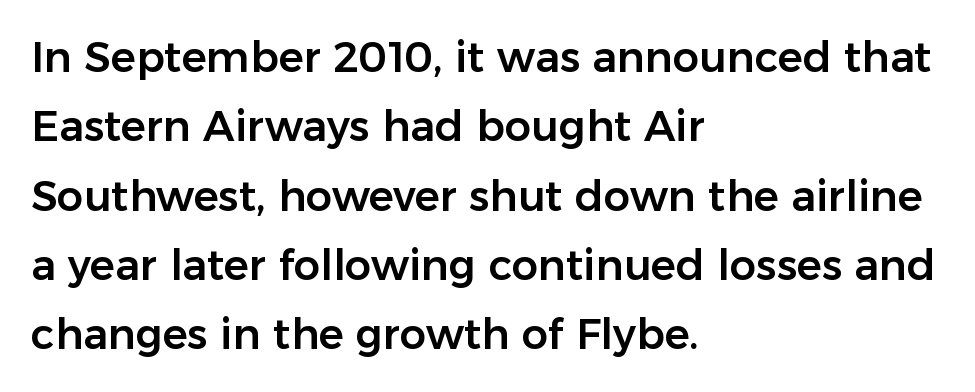
{"serif": "no", "italic": "no", "width": "normal", "stroke_contrast": "low", "x_height": "medium", "monospaced": "no", "underline": "no", "align": "left", "line_spacing": "normal", "line_spacing_ratio": 1.65, "letter_spacing": "normal", "letter_spacing_em": 0.0, "glyph_px": 42}
